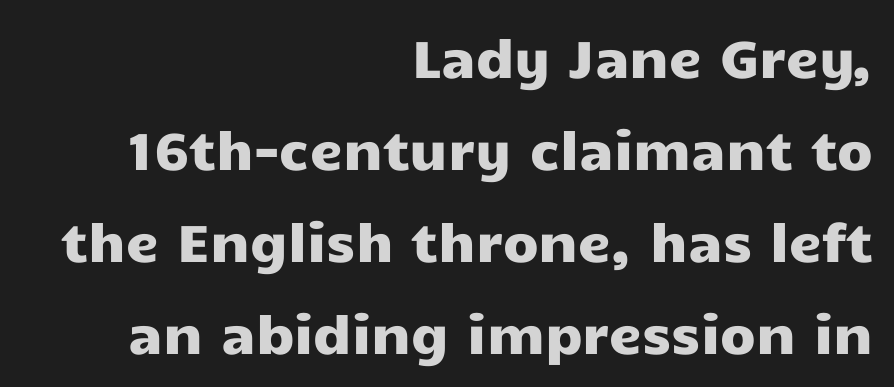
These lines are composed in type without serifs. The face used here is proportionally spaced, like ordinary book or web type. The type sits square on the baseline with zero lean. This rendering leaves character spacing at its baseline value.
